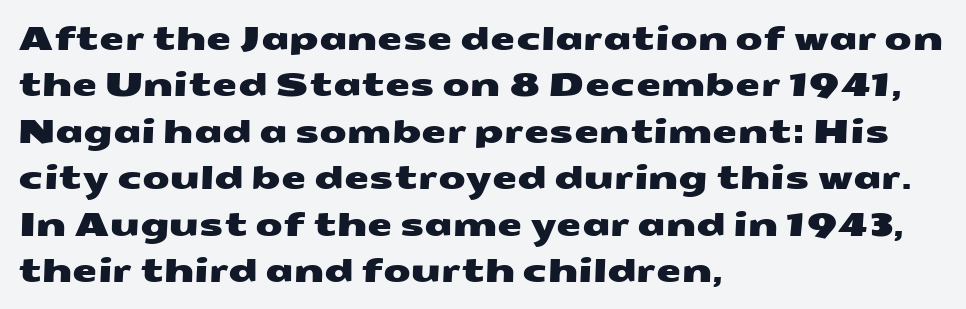
Q: Is the typeface a serif or a sans-serif typeface? A: Sans-serif.
Q: Is the text underlined? A: No.
Q: How is the paragraph aligned? A: Left-aligned.
Q: Is the spacing between letters normal or unusually wide? A: Normal.
Q: Is the spacing between lines tight, normal or loose? A: Normal.
Q: Width (condensed, normal, or wide)? A: Wide.
Q: Stroke contrast? A: Medium.
Q: x-height? A: Medium.
Q: Monospaced? A: No.
